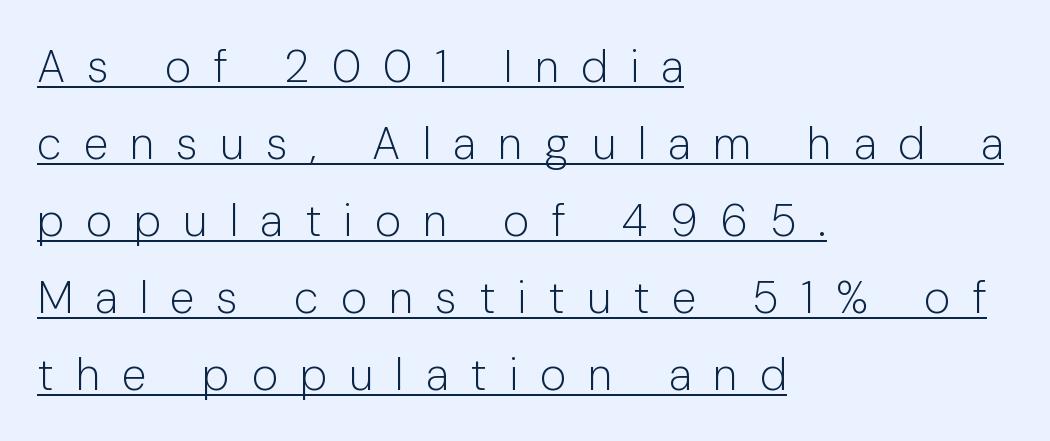
The image shows 45 px light sans-serif type, upright; set left-aligned, line spacing 1.71x, unusually wide letter spacing (+0.49 em), underlined; low stroke contrast and a medium x-height.
